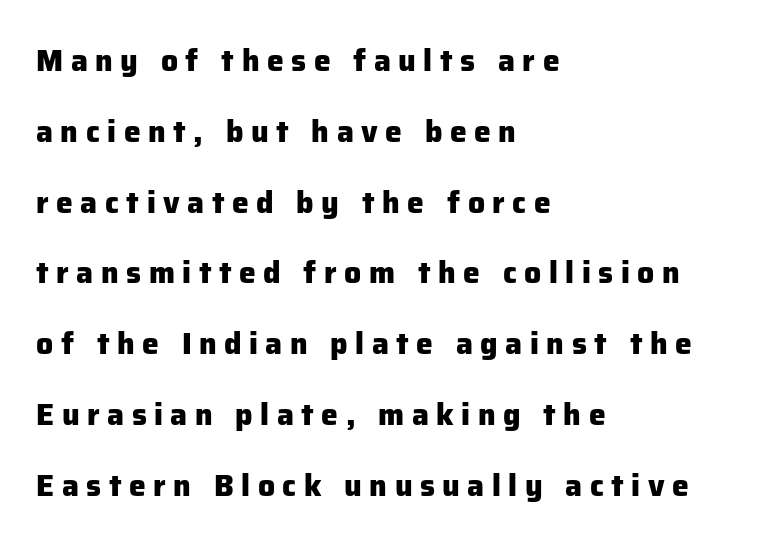
Q: Is the text bold? A: Yes.
Q: Is the text italic (slanted)? A: No, it is upright.
Q: Is the typeface a serif or a sans-serif typeface? A: Sans-serif.
Q: Is the text underlined? A: No.
Q: How is the paragraph aligned? A: Left-aligned.
Q: Is the spacing between letters normal or unusually wide? A: Unusually wide.
Q: Is the spacing between lines tight, normal or loose? A: Loose.
Q: Width (condensed, normal, or wide)? A: Normal.
Q: Stroke contrast? A: Low.
Q: x-height? A: Medium.
Q: Monospaced? A: No.
